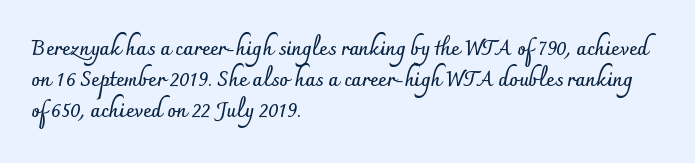
Q: Is the text bold? A: Yes.
Q: Is the text italic (slanted)? A: Yes.
Q: Is the text underlined? A: No.
Q: How is the paragraph aligned? A: Left-aligned.
Q: Is the spacing between letters normal or unusually wide? A: Normal.
Q: Is the spacing between lines tight, normal or loose? A: Normal.
